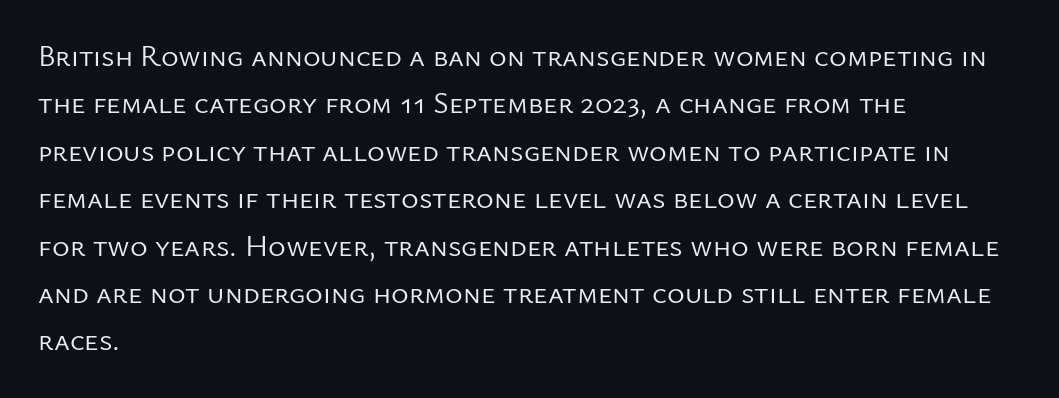
{"serif": "no", "italic": "no", "bold": "no", "weight": "regular", "width": "normal", "stroke_contrast": "low", "x_height": "medium", "monospaced": "no", "underline": "no", "align": "left", "line_spacing": "normal", "line_spacing_ratio": 1.58, "letter_spacing": "normal", "letter_spacing_em": 0.0, "glyph_px": 30}
